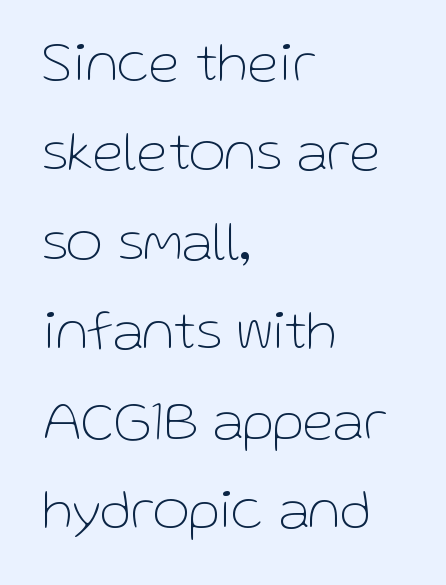
Q: Is the text bold? A: No.
Q: Is the text italic (slanted)? A: No, it is upright.
Q: Is the typeface a serif or a sans-serif typeface? A: Sans-serif.
Q: Is the text underlined? A: No.
Q: How is the paragraph aligned? A: Left-aligned.
Q: Is the spacing between letters normal or unusually wide? A: Normal.
Q: Is the spacing between lines tight, normal or loose? A: Normal.
Q: Width (condensed, normal, or wide)? A: Normal.
Q: Stroke contrast? A: Low.
Q: x-height? A: Medium.
Q: Monospaced? A: No.
